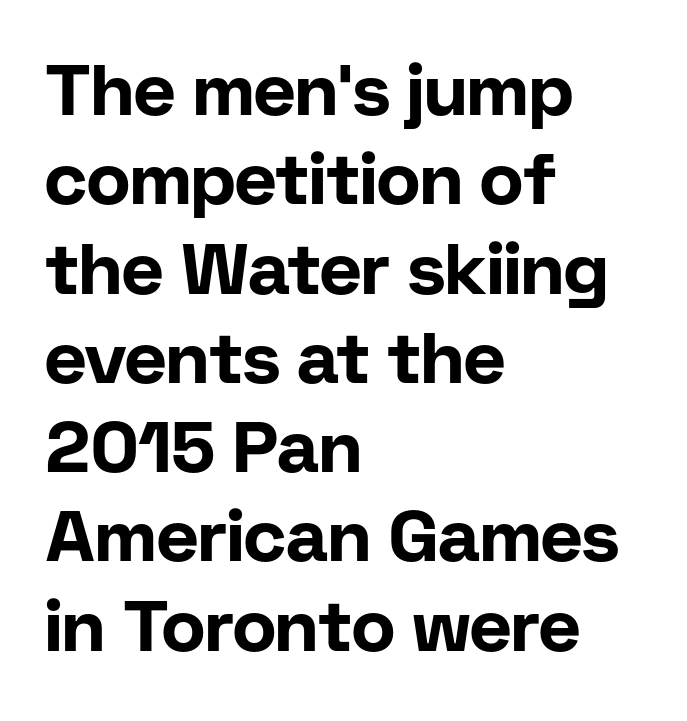
Classification — sans serif. The glyphs have the mass of a bold cut. These lines are rendered in a variable-pitch font. Nobody touched the tracking dial on this one. Left-aligned paragraph, ragged on the right.
